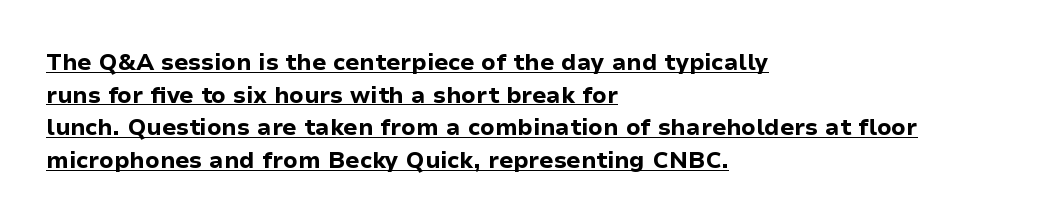
Q: Is the text bold? A: Yes.
Q: Is the text italic (slanted)? A: No, it is upright.
Q: Is the text underlined? A: Yes.
Q: How is the paragraph aligned? A: Left-aligned.
Q: Is the spacing between letters normal or unusually wide? A: Normal.
Q: Is the spacing between lines tight, normal or loose? A: Normal.
